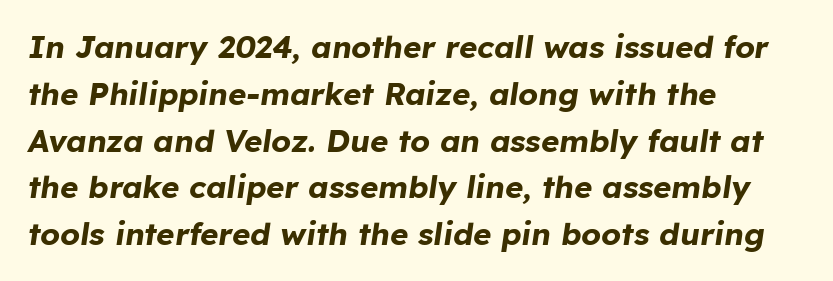
Q: Is the text bold? A: Yes.
Q: Is the text italic (slanted)? A: Yes, it leans right by about 8 degrees.
Q: Is the text underlined? A: No.
Q: How is the paragraph aligned? A: Left-aligned.
Q: Is the spacing between letters normal or unusually wide? A: Normal.
Q: Is the spacing between lines tight, normal or loose? A: Normal.
Q: Width (condensed, normal, or wide)? A: Normal.
Q: Stroke contrast? A: Low.
Q: x-height? A: Medium.
Q: Monospaced? A: No.
